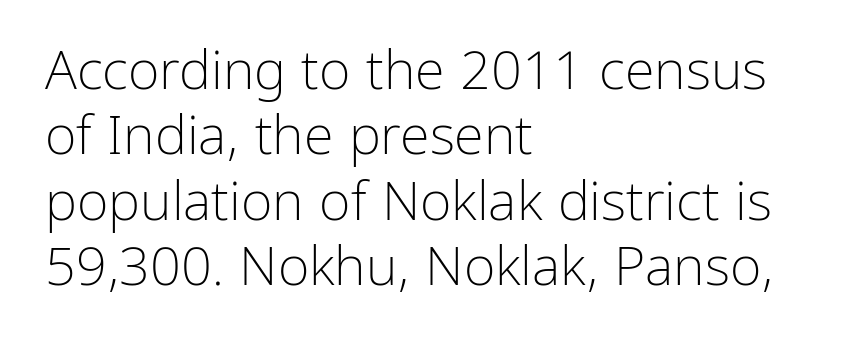
The passage shown is typed in a proportional face where columns would drift. The typography opts for an upright posture over an oblique one. The space beneath each line is pristine and unruled. Here the glyphs are tracked normally, forming tight word shapes.
